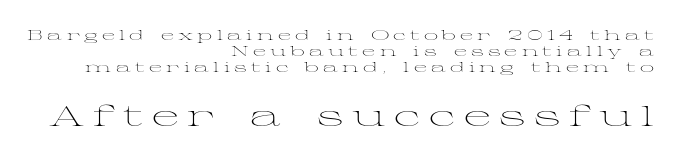
Q: Is the text bold? A: No.
Q: Is the text italic (slanted)? A: No, it is upright.
Q: Is the typeface a serif or a sans-serif typeface? A: Serif.
Q: Is the text underlined? A: No.
Q: How is the paragraph aligned? A: Right-aligned.
Q: Is the spacing between letters normal or unusually wide? A: Unusually wide.
Q: Is the spacing between lines tight, normal or loose? A: Tight.
Q: Which block of text is set in a larger size, the first (top) or the second (bottom)? A: The second (bottom) one.
Q: Width (condensed, normal, or wide)? A: Wide.
Q: Stroke contrast? A: Medium.
Q: x-height? A: Medium.
Q: Monospaced? A: No.
